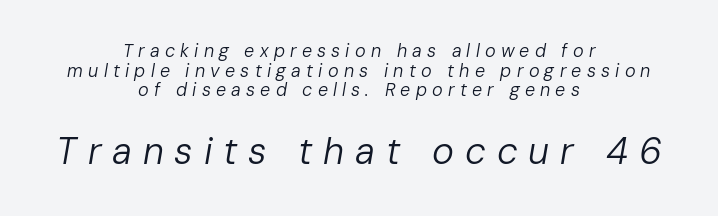
Ink coverage per letter is moderate at most. Honestly, the rows look squashed on top of each other. The face used here is proportionally spaced, like ordinary book or web type. These lines stack symmetrically, like a column narrowing and widening about its center. Honestly, there is no underline to notice here at all. Caption: expanded tracking, letters set apart.
